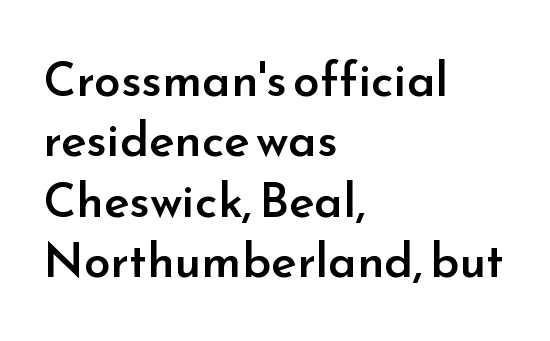
Q: Is the text bold? A: Semi-bold.
Q: Is the text italic (slanted)? A: No, it is upright.
Q: Is the typeface a serif or a sans-serif typeface? A: Sans-serif.
Q: Is the text underlined? A: No.
Q: How is the paragraph aligned? A: Left-aligned.
Q: Is the spacing between letters normal or unusually wide? A: Normal.
Q: Is the spacing between lines tight, normal or loose? A: Normal.
Q: Width (condensed, normal, or wide)? A: Normal.
Q: Stroke contrast? A: Low.
Q: x-height? A: Small.
Q: Monospaced? A: No.
